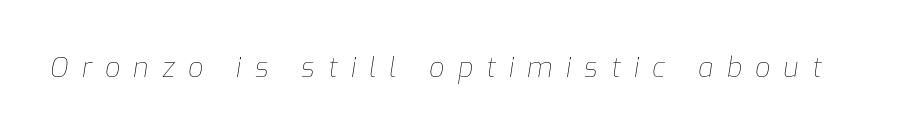
Q: Is the text bold? A: No.
Q: Is the text italic (slanted)? A: Yes, it leans right by about 9 degrees.
Q: Is the text underlined? A: No.
Q: Is the spacing between letters normal or unusually wide? A: Unusually wide.
